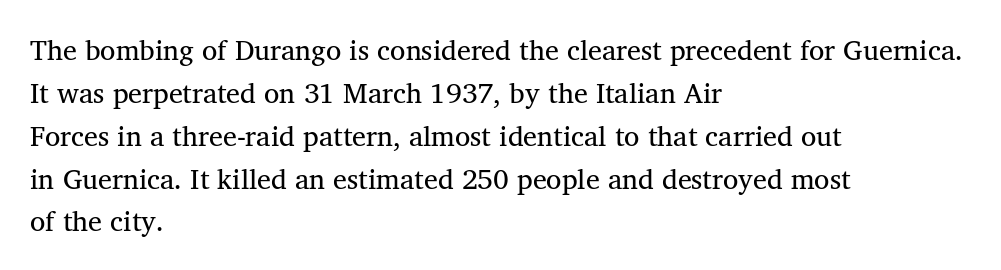
{"serif": "yes", "italic": "no", "bold": "no", "weight": "regular", "width": "normal", "stroke_contrast": "medium", "x_height": "medium", "monospaced": "no", "underline": "no", "align": "left", "line_spacing": "normal", "line_spacing_ratio": 1.53, "letter_spacing": "normal", "letter_spacing_em": 0.0, "glyph_px": 28}
